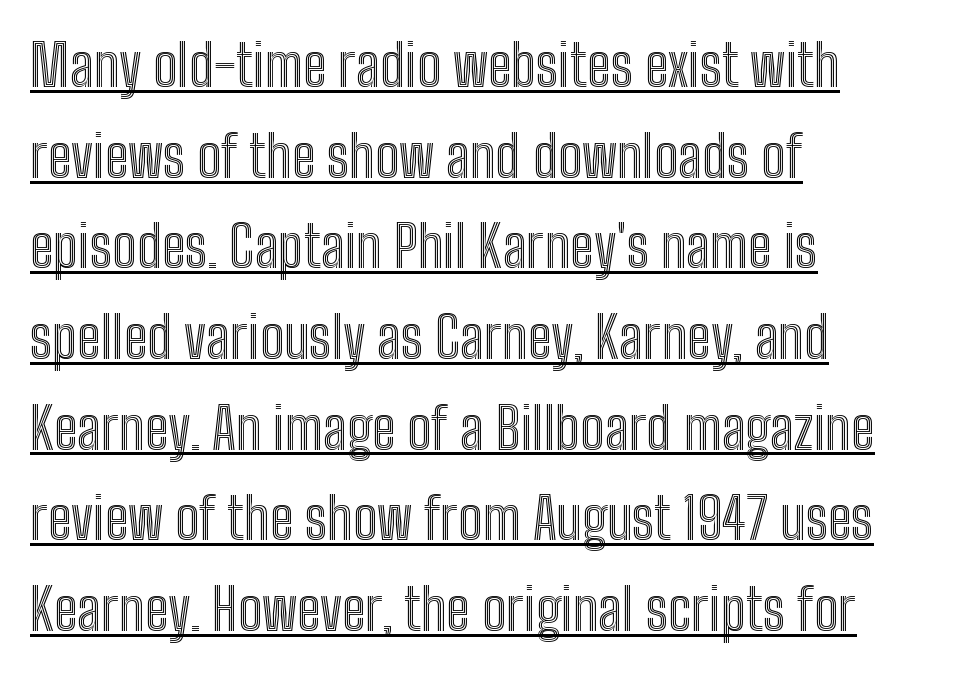
{"italic": "no", "width": "condensed", "x_height": "medium", "monospaced": "no", "underline": "yes", "align": "left", "line_spacing": "normal", "line_spacing_ratio": 1.59, "letter_spacing": "normal", "letter_spacing_em": 0.0, "glyph_px": 57}
